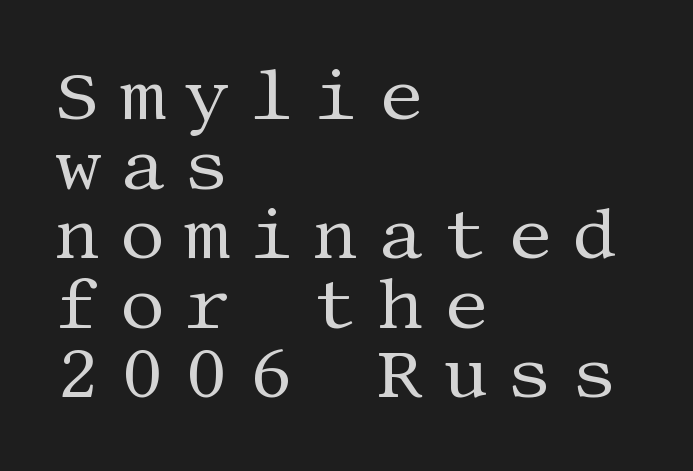
{"serif": "yes", "italic": "no", "bold": "no", "weight": "regular", "width": "normal", "stroke_contrast": "medium", "x_height": "large", "underline": "no", "align": "left", "line_spacing": "tight", "line_spacing_ratio": 0.98, "letter_spacing": "wide", "letter_spacing_em": 0.27, "glyph_px": 71}
